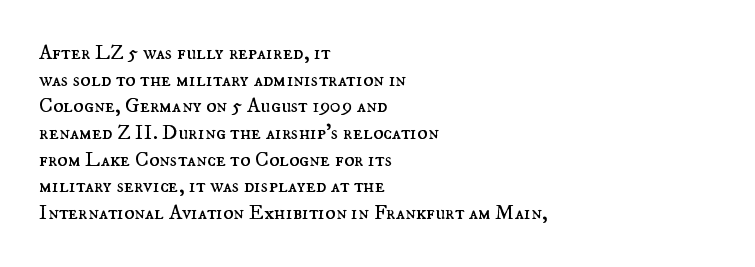
Q: Is the text bold? A: No.
Q: Is the text italic (slanted)? A: No, it is upright.
Q: Is the text underlined? A: No.
Q: How is the paragraph aligned? A: Left-aligned.
Q: Is the spacing between letters normal or unusually wide? A: Normal.
Q: Is the spacing between lines tight, normal or loose? A: Normal.
